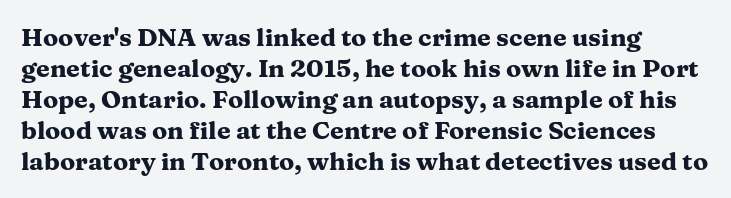
Q: Is the text bold? A: Yes.
Q: Is the text italic (slanted)? A: No, it is upright.
Q: Is the text underlined? A: No.
Q: Is the spacing between letters normal or unusually wide? A: Normal.
